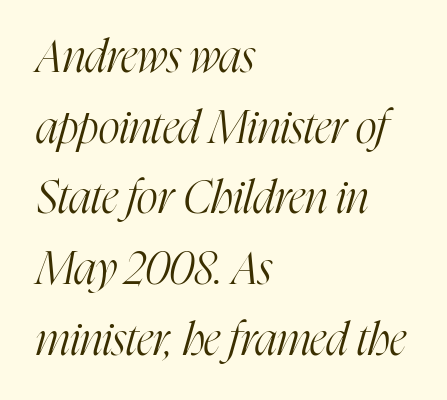
{"serif": "yes", "italic": "yes", "lean": "right", "slant_degrees": 16, "bold": "no", "weight": "light", "width": "condensed", "stroke_contrast": "high", "x_height": "medium", "monospaced": "no", "underline": "no", "align": "left", "line_spacing": "normal", "line_spacing_ratio": 1.57, "letter_spacing": "normal", "letter_spacing_em": 0.0, "glyph_px": 45}
